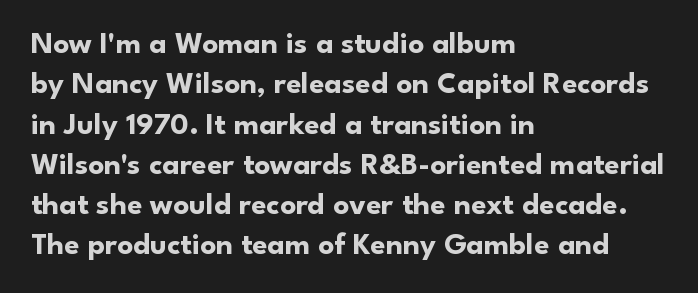
{"serif": "no", "italic": "no", "bold": "yes", "weight": "bold", "width": "normal", "stroke_contrast": "low", "x_height": "small", "monospaced": "no", "underline": "no", "align": "left", "line_spacing": "normal", "line_spacing_ratio": 1.3, "letter_spacing": "normal", "letter_spacing_em": 0.0, "glyph_px": 31}
